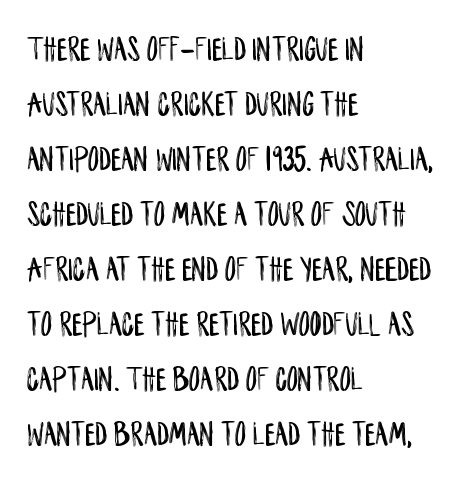
Glance below the letters and you will spot only blank space. The ragged edge is on the right, which tells us the setting is flush left. Ascenders rise straight up at ninety degrees. The passage shown has conventional tracking throughout. Regarding leading, the lines here are spaced in the standard way.
